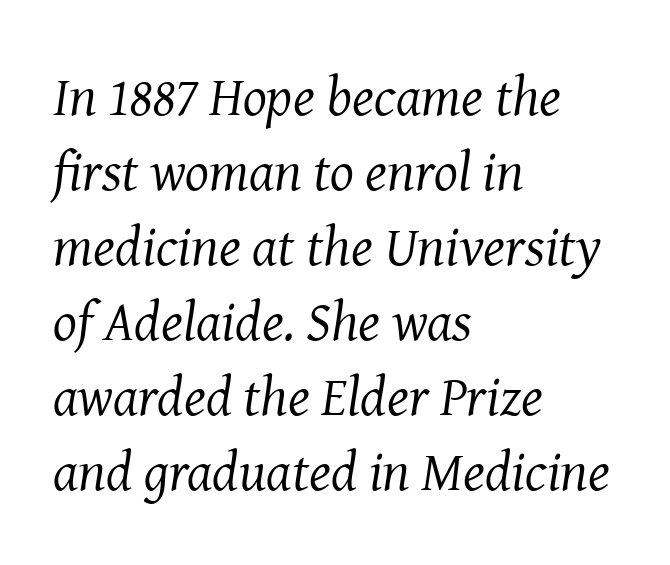
The image shows 56 px regular-weight serif type, italic (leaning right); set left-aligned, normal line spacing (1.34x), normal letter spacing, not underlined; medium stroke contrast and a medium x-height.
